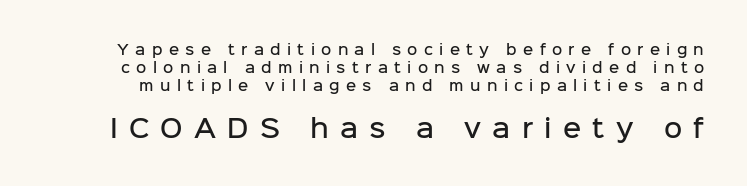
Q: Is the text bold? A: Semi-bold.
Q: Is the text italic (slanted)? A: No, it is upright.
Q: Is the text underlined? A: No.
Q: Is the spacing between letters normal or unusually wide? A: Unusually wide.
Q: Is the spacing between lines tight, normal or loose? A: Normal.
Q: Which block of text is set in a larger size, the first (top) or the second (bottom)? A: The second (bottom) one.
